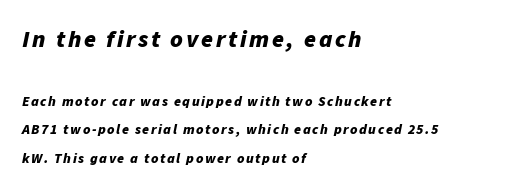
Q: Is the text bold? A: Yes.
Q: Is the text italic (slanted)? A: Yes, it leans right by about 11 degrees.
Q: Is the text underlined? A: No.
Q: How is the paragraph aligned? A: Left-aligned.
Q: Is the spacing between lines tight, normal or loose? A: Loose.
Q: Which block of text is set in a larger size, the first (top) or the second (bottom)? A: The first (top) one.
